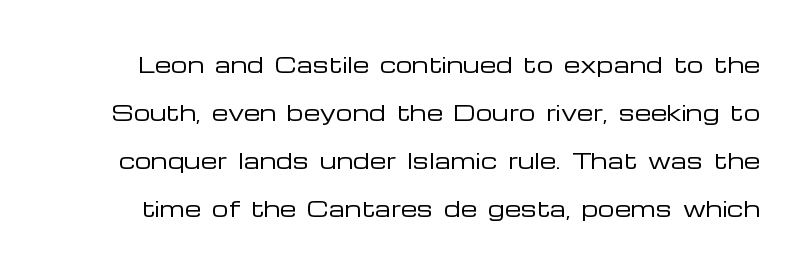
{"italic": "no", "bold": "no", "underline": "no", "line_spacing": "loose", "line_spacing_ratio": 2.29, "letter_spacing": "normal", "letter_spacing_em": 0.0, "glyph_px": 21}
